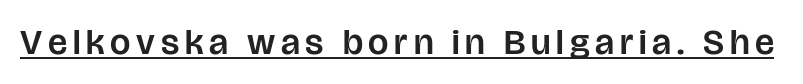
Ordinary non-slanted type is in use. This sample has the flowing, uneven cadence of proportional lettering. A sans-serif font was chosen for this passage. The string is rendered with underlining switched on.
